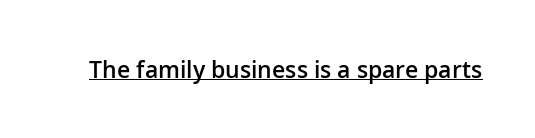
Q: Is the text bold? A: Semi-bold.
Q: Is the text italic (slanted)? A: No, it is upright.
Q: Is the text underlined? A: Yes.
Q: Is the spacing between letters normal or unusually wide? A: Normal.
